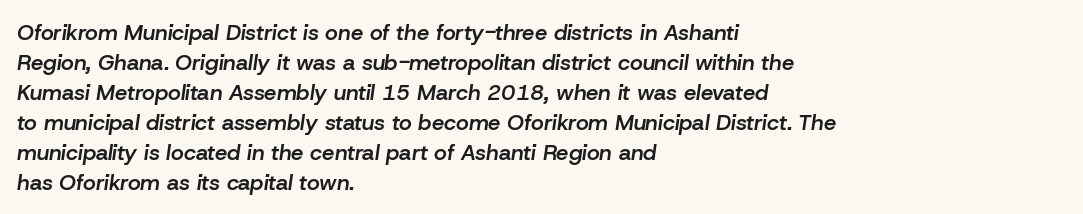
Q: Is the text bold? A: Semi-bold.
Q: Is the text italic (slanted)? A: Yes, it leans right by about 8 degrees.
Q: Is the text underlined? A: No.
Q: How is the paragraph aligned? A: Left-aligned.
Q: Is the spacing between letters normal or unusually wide? A: Normal.
Q: Is the spacing between lines tight, normal or loose? A: Normal.
